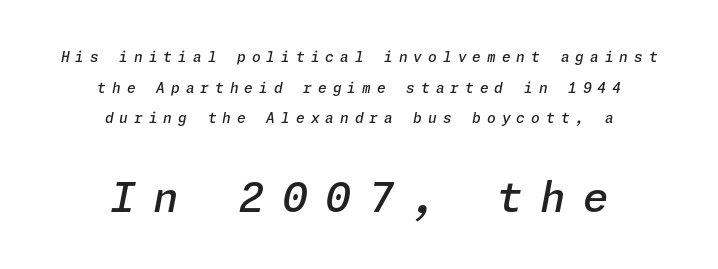
In terms of weight, the rendering is demibold, just under bold. The glyphs look as if they've been sheared to an angle. Typesetter's note — lower block bumped up in size, upper block left smaller. The whitespace from short lines is split evenly between both sides. Airy leading. Is the letter spacing exaggerated? Yes — the characters are pushed far apart.
